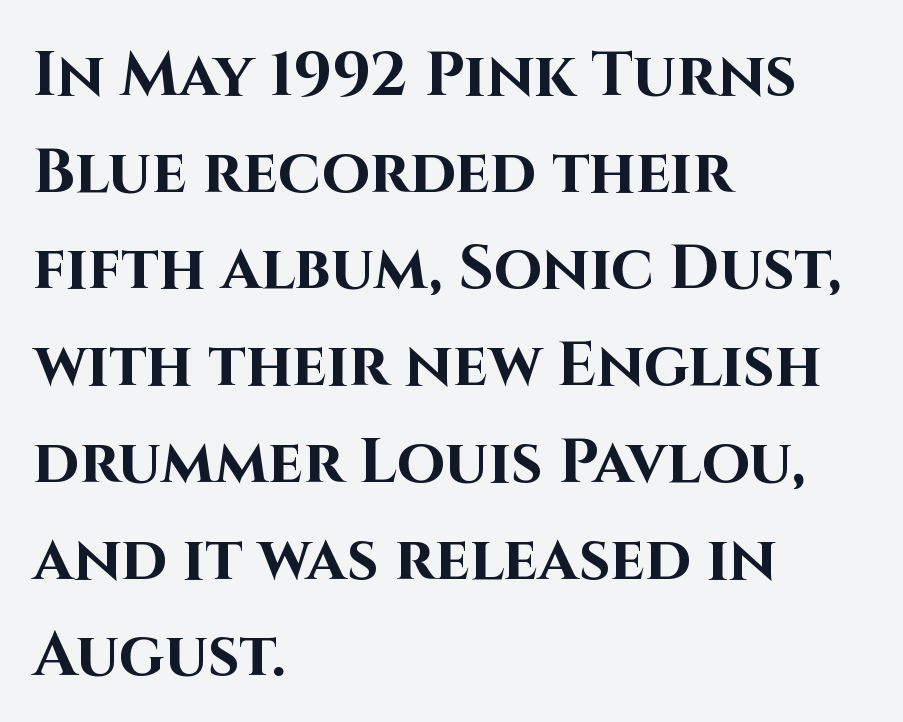
Proportional: the letters do not fall into vertical columns. The designer went with a sans here, leaving each stem footless. The space directly below the letters is spotless. The strokes are fattened all the way to bold. Notice how descenders clear the ascenders below comfortably — that's standard leading. The letterforms sit shoulder to shoulder at normal distance.
